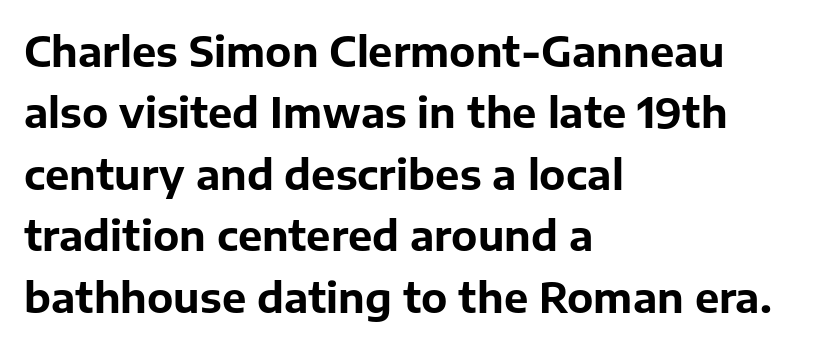
{"serif": "no", "italic": "no", "bold": "yes", "weight": "bold", "width": "normal", "stroke_contrast": "low", "x_height": "medium", "monospaced": "no", "underline": "no", "align": "left", "line_spacing": "normal", "line_spacing_ratio": 1.5, "letter_spacing": "normal", "letter_spacing_em": 0.0, "glyph_px": 41}
